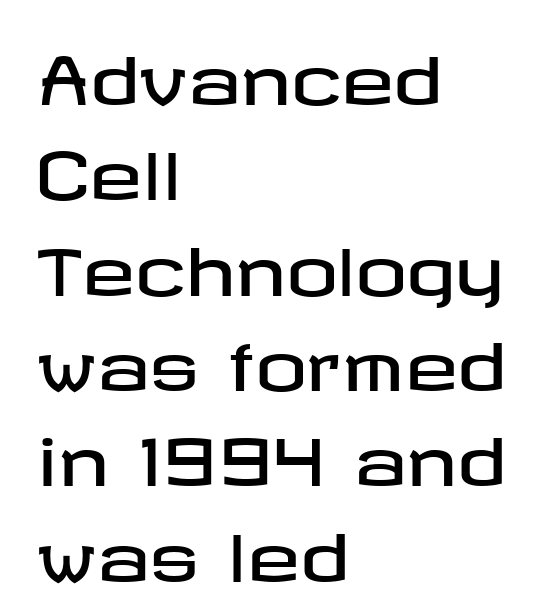
The image shows 64 px wide sans-serif type, upright; set left-aligned, normal line spacing (1.49x), normal letter spacing, not underlined; low stroke contrast and a medium x-height.
